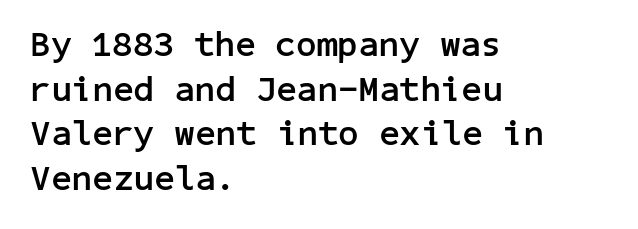
Characters follow at the spacing the type designer built in. Line beginnings align vertically; line endings do not. Caption: bold face, heavy strokes. The type sits square on the baseline with zero lean.
